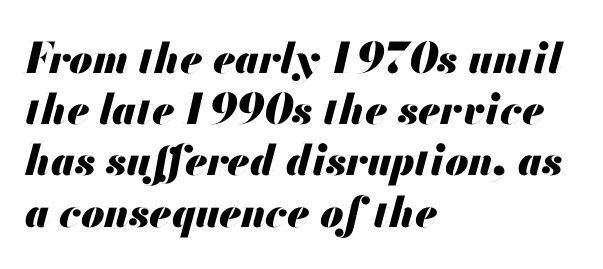
{"italic": "yes", "lean": "right", "slant_degrees": 13, "bold": "yes", "weight": "heavy", "width": "normal", "stroke_contrast": "medium", "x_height": "small", "monospaced": "no", "underline": "no", "align": "left", "line_spacing_ratio": 1.22, "letter_spacing": "normal", "letter_spacing_em": 0.0, "glyph_px": 42}
